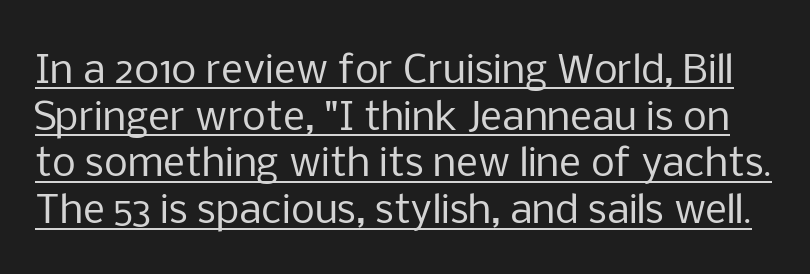
The image shows 38 px regular-weight sans-serif type, upright; set line spacing 1.23x, normal letter spacing, underlined; low stroke contrast and a medium x-height.
